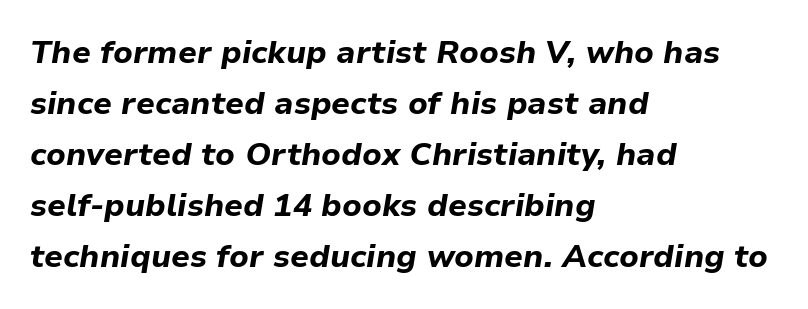
As a designer I'd log this as weight 700, bold. Default kerning and tracking; the words read as compact shapes. If you measured baseline to baseline, you'd find a middling distance. The rag falls on the right side of this text block. Anything drawn beneath the words? Only blank space. Character widths vary here, with narrow letters taking less room than wide ones.
